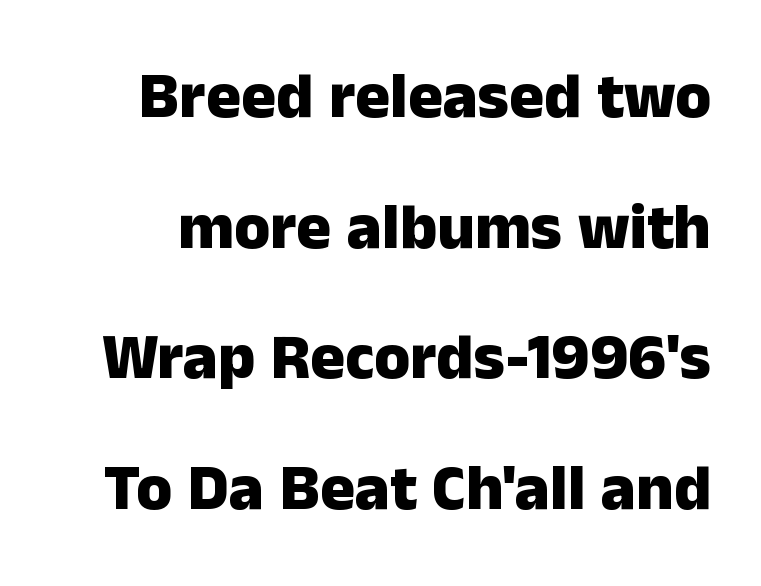
Q: Is the text bold? A: Yes.
Q: Is the text italic (slanted)? A: No, it is upright.
Q: Is the typeface a serif or a sans-serif typeface? A: Sans-serif.
Q: Is the text underlined? A: No.
Q: Is the spacing between letters normal or unusually wide? A: Normal.
Q: Is the spacing between lines tight, normal or loose? A: Loose.
Q: Width (condensed, normal, or wide)? A: Normal.
Q: Stroke contrast? A: Low.
Q: x-height? A: Medium.
Q: Monospaced? A: No.
